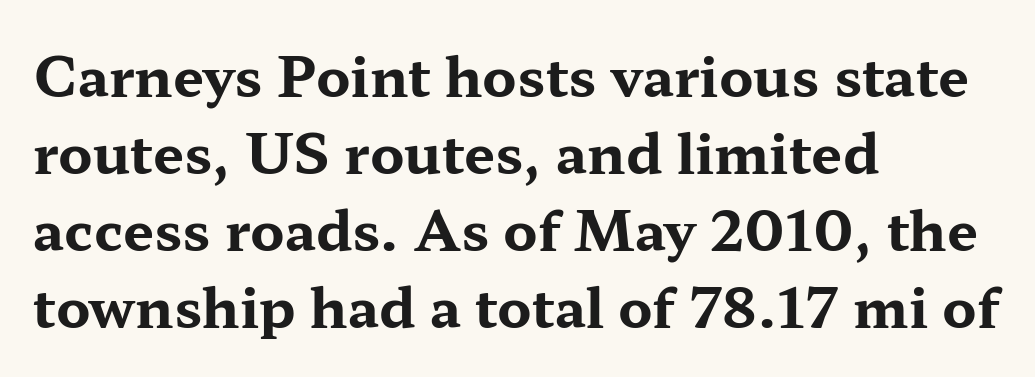
Short note: letters normally spaced. A dark, heavy texture on the line: the type is bold. Line beginnings align vertically; line endings do not. The letters carry serifs — small finishing strokes at the ends of their stems. Type without underlining. Does the lettering tilt? It doesn't — this is upright.
